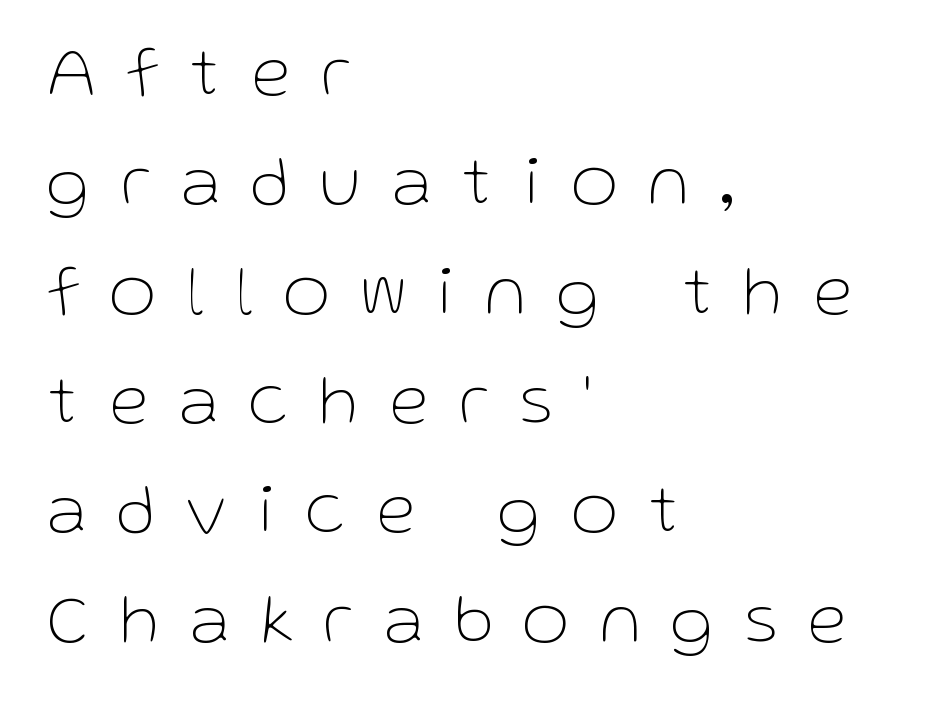
{"serif": "no", "italic": "no", "bold": "no", "weight": "thin", "width": "normal", "stroke_contrast": "low", "x_height": "medium", "monospaced": "no", "underline": "no", "align": "left", "line_spacing": "normal", "line_spacing_ratio": 1.54, "letter_spacing": "wide", "letter_spacing_em": 0.45, "glyph_px": 71}
